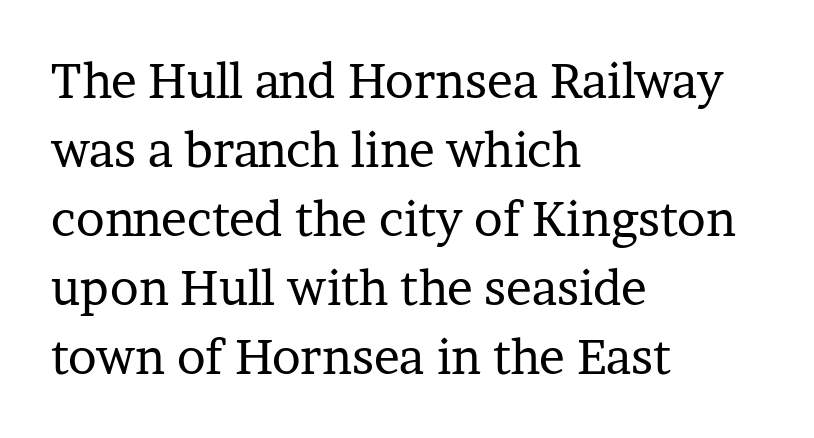
Q: Is the text bold? A: No.
Q: Is the text italic (slanted)? A: No, it is upright.
Q: Is the typeface a serif or a sans-serif typeface? A: Serif.
Q: Is the text underlined? A: No.
Q: How is the paragraph aligned? A: Left-aligned.
Q: Is the spacing between letters normal or unusually wide? A: Normal.
Q: Is the spacing between lines tight, normal or loose? A: Normal.
Q: Width (condensed, normal, or wide)? A: Normal.
Q: Stroke contrast? A: Low.
Q: x-height? A: Medium.
Q: Monospaced? A: No.
